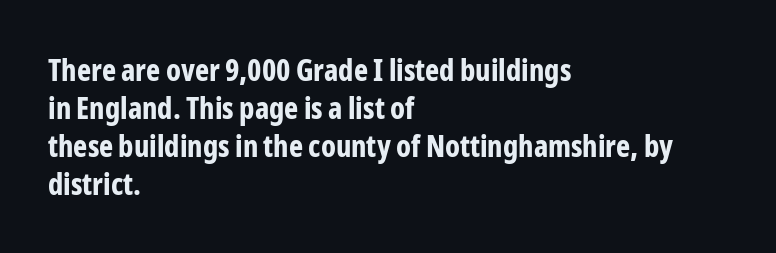
The image shows 30 px bold, condensed sans-serif type, upright; set left-aligned, normal line spacing (1.27x), normal letter spacing, not underlined; low stroke contrast and a medium x-height.
